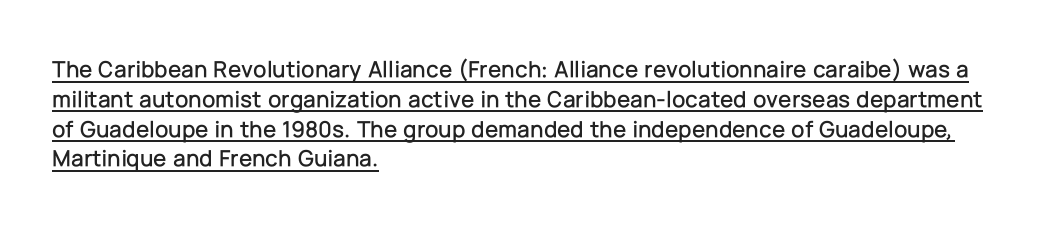
The image shows 24 px text type, upright; set left-aligned, line spacing 1.24x, normal letter spacing, underlined.
